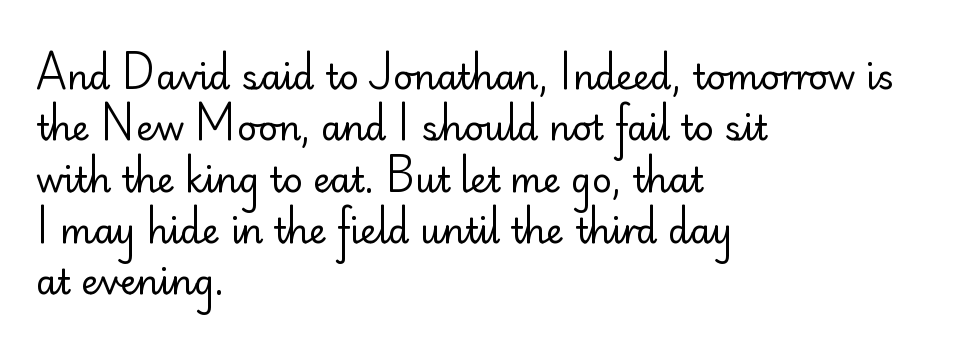
{"serif": "no", "italic": "no", "bold": "no", "weight": "regular", "width": "normal", "stroke_contrast": "low", "x_height": "small", "monospaced": "no", "underline": "no", "align": "left", "line_spacing": "normal", "line_spacing_ratio": 1.51, "letter_spacing": "normal", "letter_spacing_em": 0.0, "glyph_px": 34}
